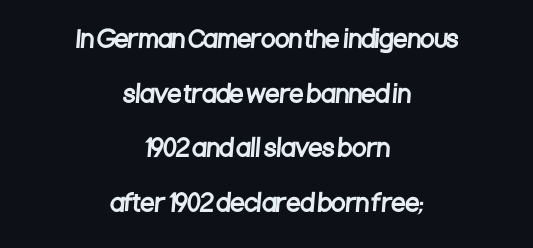
Q: Is the text underlined? A: No.
Q: How is the paragraph aligned? A: Centered.
Q: Is the spacing between letters normal or unusually wide? A: Normal.
Q: Is the spacing between lines tight, normal or loose? A: Loose.
